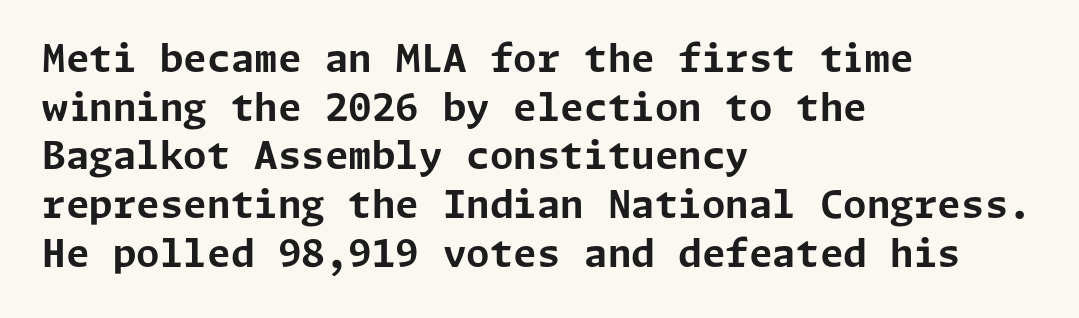
The image shows 38 px bold sans-serif type, upright; set left-aligned, normal line spacing (1.28x), normal letter spacing, not underlined; low stroke contrast and a medium x-height.
